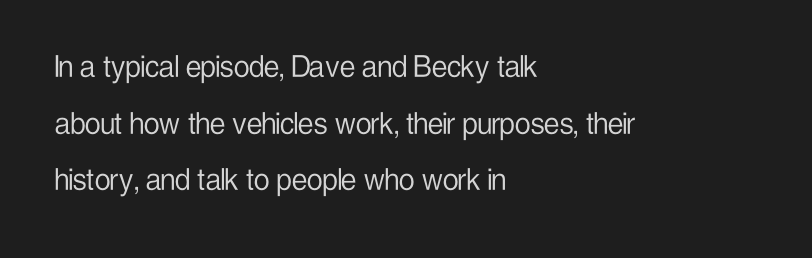
The image shows 35 px light, condensed sans-serif type, upright; set left-aligned, normal line spacing (1.62x), normal letter spacing, not underlined; low stroke contrast and a medium x-height.
